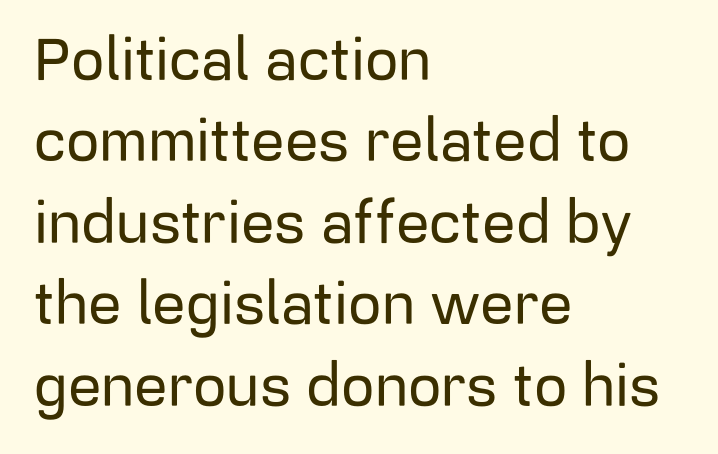
Q: Is the text italic (slanted)? A: No, it is upright.
Q: Is the typeface a serif or a sans-serif typeface? A: Sans-serif.
Q: Is the text underlined? A: No.
Q: How is the paragraph aligned? A: Left-aligned.
Q: Is the spacing between letters normal or unusually wide? A: Normal.
Q: Is the spacing between lines tight, normal or loose? A: Normal.
Q: Width (condensed, normal, or wide)? A: Normal.
Q: Stroke contrast? A: Low.
Q: x-height? A: Medium.
Q: Monospaced? A: No.
